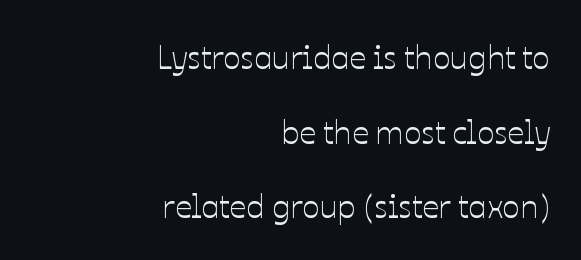
The image shows 33 px text type, upright; set right-aligned, loose line spacing (2.26x), normal letter spacing, not underlined; low stroke contrast and a medium x-height.
